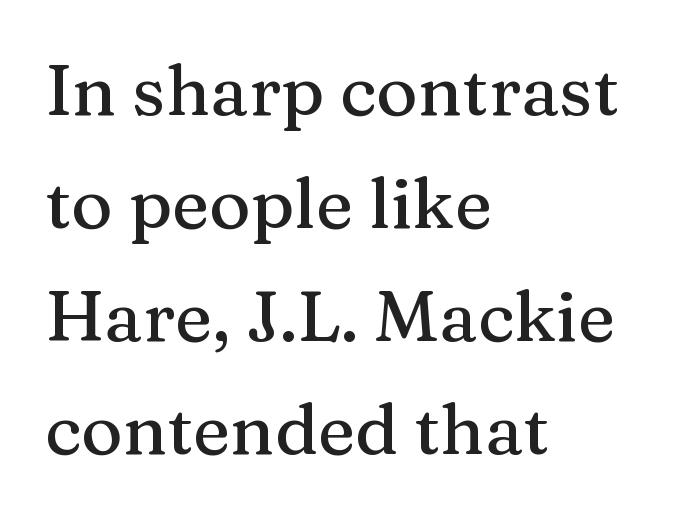
Q: Is the text italic (slanted)? A: No, it is upright.
Q: Is the typeface a serif or a sans-serif typeface? A: Serif.
Q: Is the text underlined? A: No.
Q: How is the paragraph aligned? A: Left-aligned.
Q: Is the spacing between letters normal or unusually wide? A: Normal.
Q: Is the spacing between lines tight, normal or loose? A: Normal.
Q: Width (condensed, normal, or wide)? A: Normal.
Q: Stroke contrast? A: Medium.
Q: x-height? A: Medium.
Q: Monospaced? A: No.
